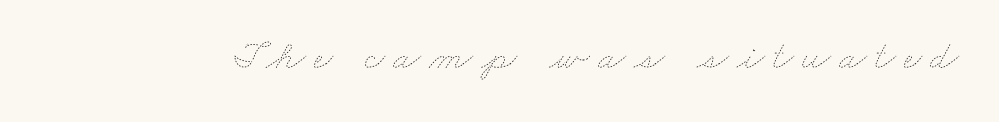
{"bold": "no", "weight": "thin", "width": "wide", "stroke_contrast": "low", "x_height": "small", "monospaced": "no", "underline": "no", "glyph_px": 41}
